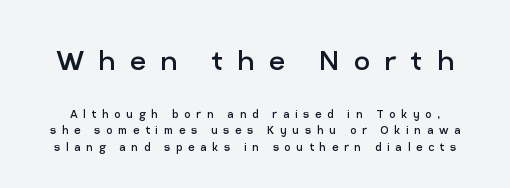
The image shows 35 px regular-weight sans-serif type, upright; set line spacing 1.17x, unusually wide letter spacing (+0.4 em), not underlined; the first (top) block is 2.5x larger; low stroke contrast and a medium x-height.
